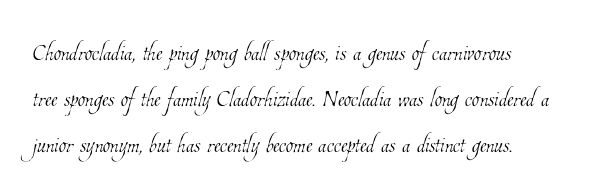
The cut favours lightness, reaching ordinary text weight at its darkest. Note the varied advance widths — an 'i' is clearly narrower than an 'm'. Does extra space separate the letters? No, they use regular spacing. Regular leading.
